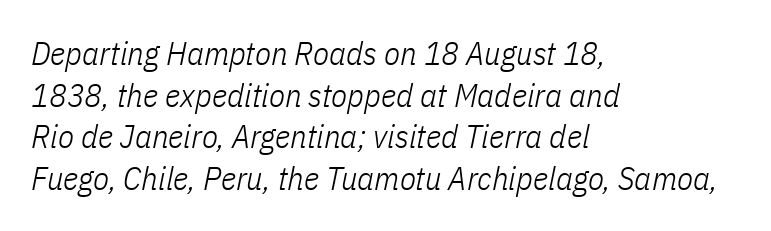
{"italic": "yes", "lean": "right", "slant_degrees": 11, "bold": "no", "weight": "light", "width": "condensed", "stroke_contrast": "low", "x_height": "medium", "monospaced": "no", "underline": "no", "align": "left", "line_spacing": "normal", "line_spacing_ratio": 1.26, "letter_spacing": "normal", "letter_spacing_em": 0.0, "glyph_px": 33}
